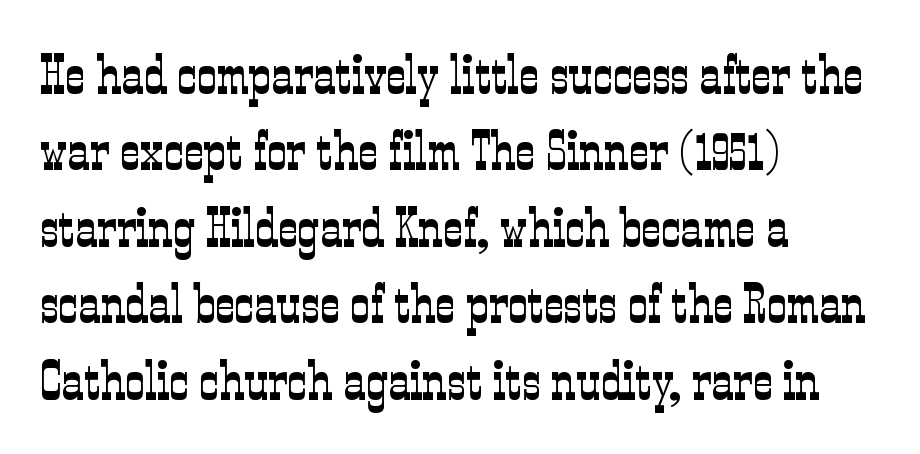
Q: Is the text bold? A: No.
Q: Is the text italic (slanted)? A: No, it is upright.
Q: Is the typeface a serif or a sans-serif typeface? A: Serif.
Q: Is the text underlined? A: No.
Q: How is the paragraph aligned? A: Left-aligned.
Q: Is the spacing between letters normal or unusually wide? A: Normal.
Q: Is the spacing between lines tight, normal or loose? A: Normal.
Q: Width (condensed, normal, or wide)? A: Condensed.
Q: Stroke contrast? A: Low.
Q: x-height? A: Medium.
Q: Monospaced? A: No.
